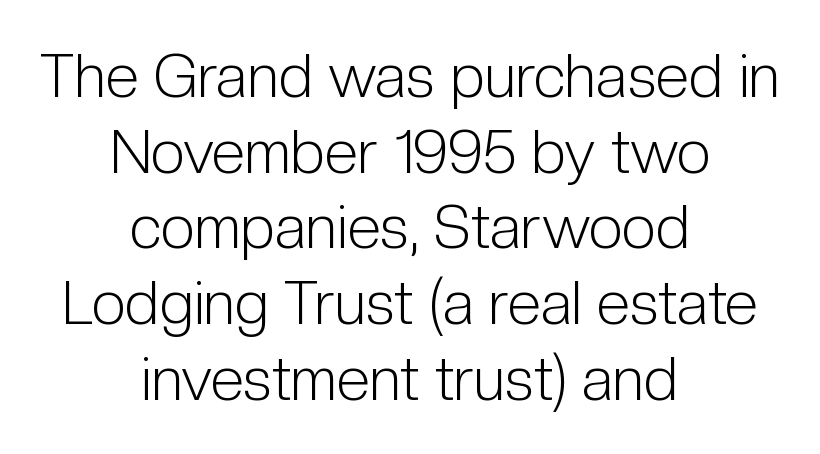
The type sits square on the baseline with zero lean. Every row of glyphs is offset so its center matches the block's center. Words appear dense and cohesive because spacing is normal. Serif or sans? Sans — the stroke terminals are bare. These lines are rendered in a variable-pitch font.
